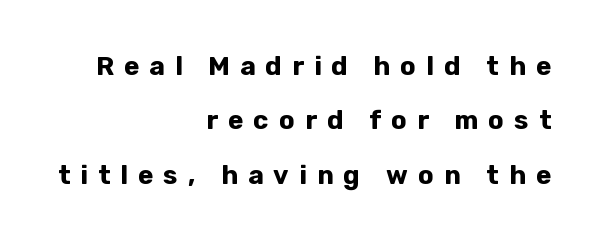
Notice the wide empty band between every row — that's loose leading. Beneath every word, the page is bare. Every letter is thick-stroked: bold, no question. The rendering inserts visible extra space after every character.
